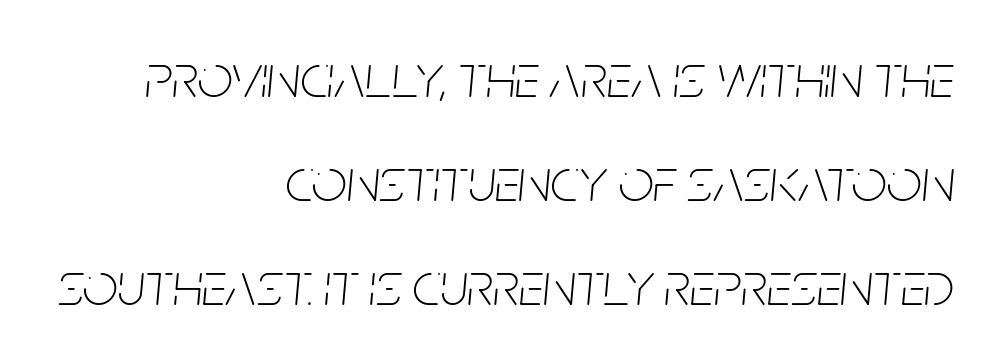
The image shows 62 px thin, condensed type, italic (leaning right); set right-aligned, normal line spacing (1.68x), normal letter spacing, not underlined; low stroke contrast and a large x-height.
